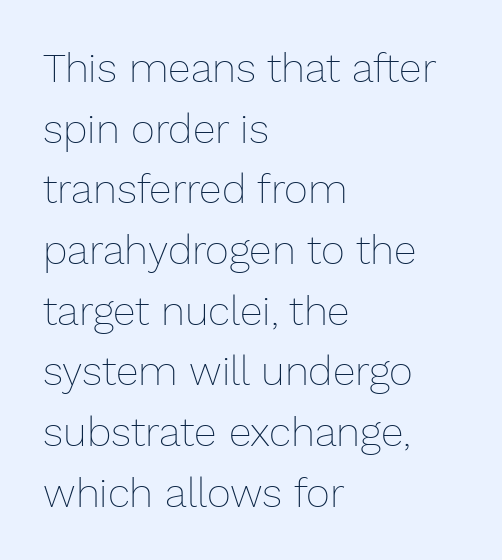
Q: Is the text bold? A: No.
Q: Is the text italic (slanted)? A: No, it is upright.
Q: Is the text underlined? A: No.
Q: How is the paragraph aligned? A: Left-aligned.
Q: Is the spacing between letters normal or unusually wide? A: Normal.
Q: Is the spacing between lines tight, normal or loose? A: Normal.
Q: Width (condensed, normal, or wide)? A: Normal.
Q: Stroke contrast? A: Low.
Q: x-height? A: Medium.
Q: Monospaced? A: No.
